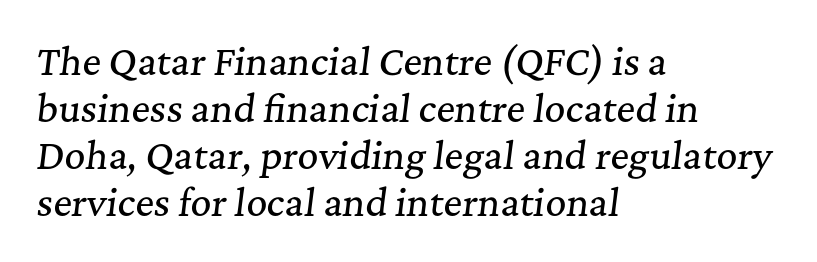
{"serif": "yes", "italic": "yes", "lean": "right", "slant_degrees": 7, "width": "normal", "stroke_contrast": "medium", "x_height": "medium", "monospaced": "no", "underline": "no", "align": "left", "line_spacing": "normal", "line_spacing_ratio": 1.31, "letter_spacing": "normal", "letter_spacing_em": 0.0, "glyph_px": 36}
